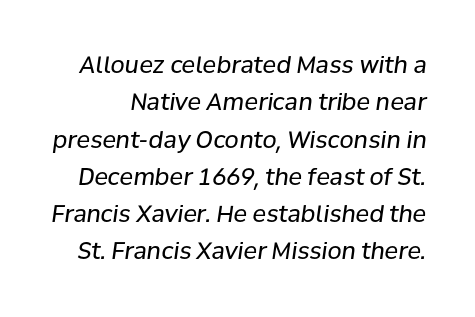
{"italic": "yes", "lean": "right", "slant_degrees": 8, "bold": "no", "underline": "no", "line_spacing": "normal", "line_spacing_ratio": 1.62, "letter_spacing": "normal", "letter_spacing_em": 0.0, "glyph_px": 23}
